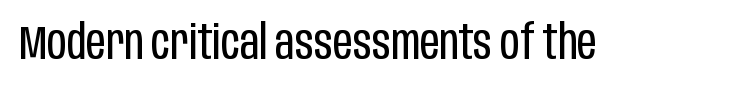
Bare-footed words on every line. Caption: standard tracking, unaltered. The passage shown is not bold in any degree. A typesetter would call this proportional, since set widths differ per character. This sample uses a sans-serif face. Does the lettering tilt? It doesn't — this is upright.
